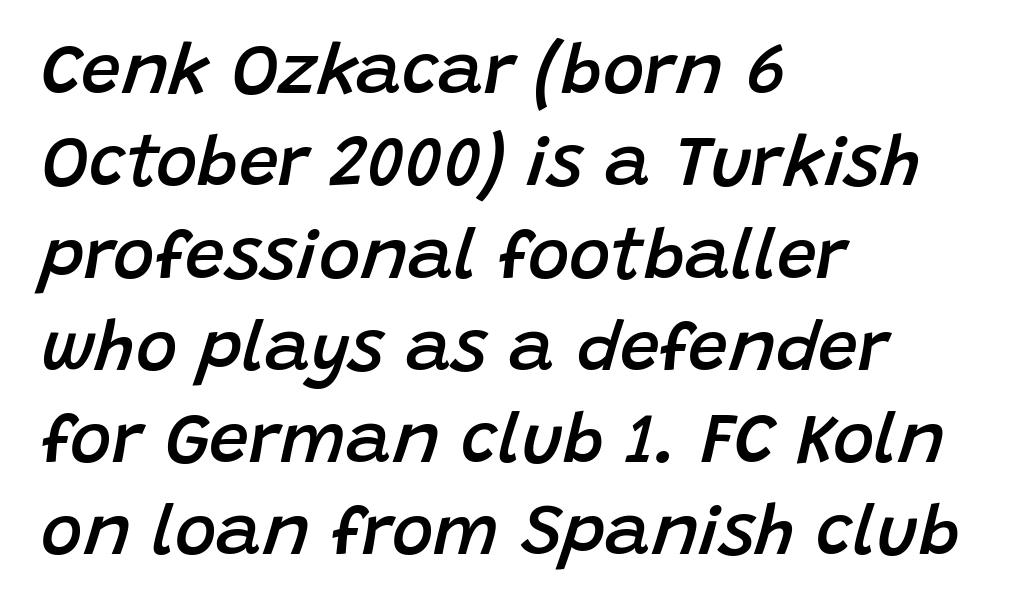
Q: Is the text bold? A: Semi-bold.
Q: Is the text italic (slanted)? A: Yes, it leans right by about 15 degrees.
Q: Is the text underlined? A: No.
Q: How is the paragraph aligned? A: Left-aligned.
Q: Is the spacing between letters normal or unusually wide? A: Normal.
Q: Is the spacing between lines tight, normal or loose? A: Normal.
Q: Width (condensed, normal, or wide)? A: Normal.
Q: Stroke contrast? A: Low.
Q: x-height? A: Large.
Q: Monospaced? A: No.
